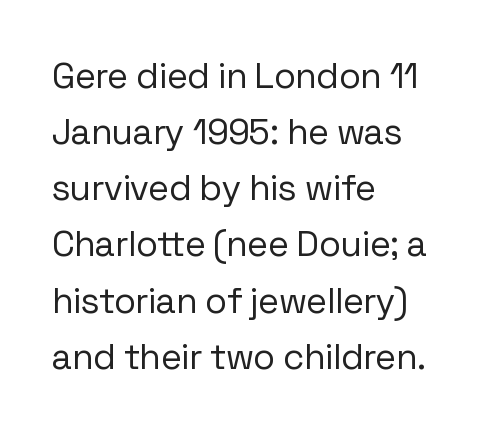
The image shows 36 px regular-weight sans-serif type, upright; set left-aligned, normal line spacing (1.56x), normal letter spacing, not underlined; low stroke contrast and a medium x-height.
